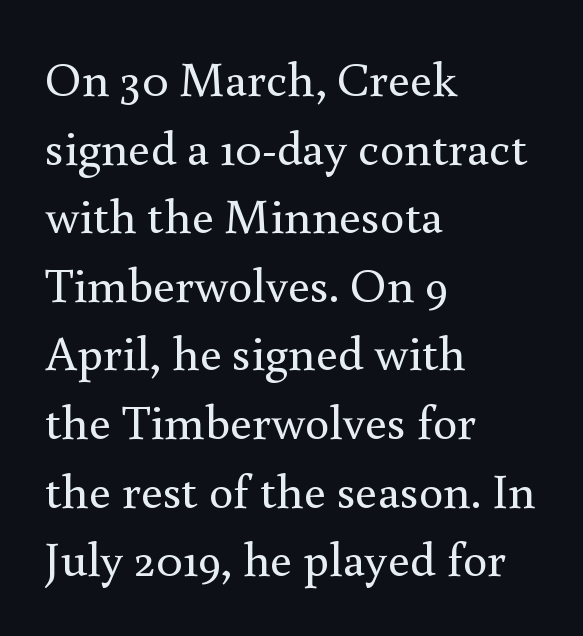
The image shows 49 px regular-weight serif type, upright; set left-aligned, normal line spacing (1.4x), normal letter spacing, not underlined; a small x-height.
